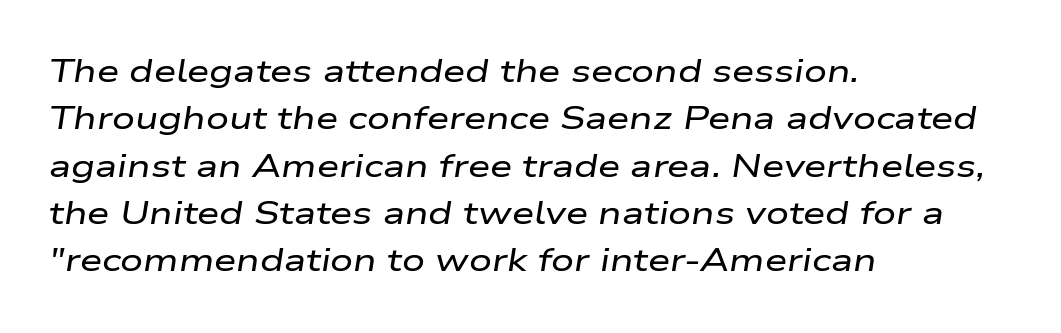
The image shows 32 px wide type, italic (leaning right); set left-aligned, normal line spacing (1.48x), normal letter spacing, not underlined; low stroke contrast and a medium x-height.
